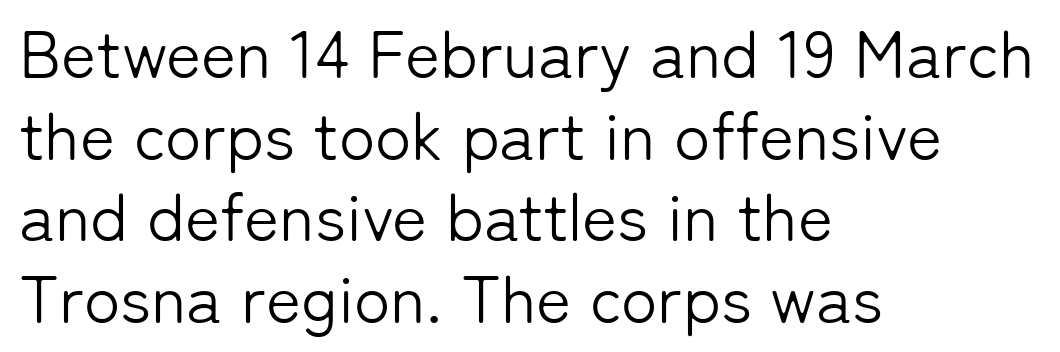
Letter spacing: default. Type without underlining. Every row of glyphs begins at an identical x-position on the left. Think of a printed novel: that variable character pitch is what you see here. Is this a sans? Yes — the strokes have no serifs. Weight: regular or lighter.
